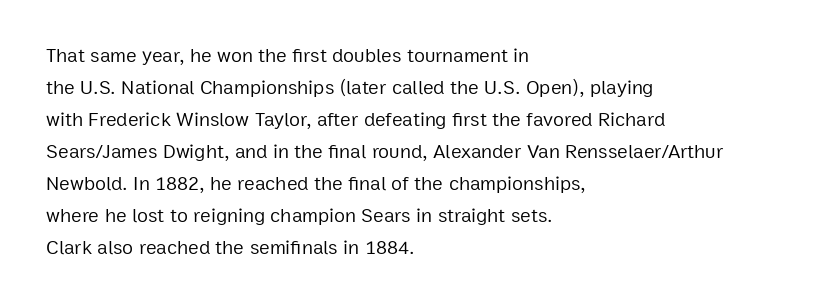
Caption: standard tracking, unaltered. The line-height multiplier appears to be the usual default. Type without underlining. This sample uses an upright cut, with every glyph sitting square on the baseline. This rendering uses left alignment, leaving the right contour irregular. The characters are drawn with everyday or finer stroke widths.
